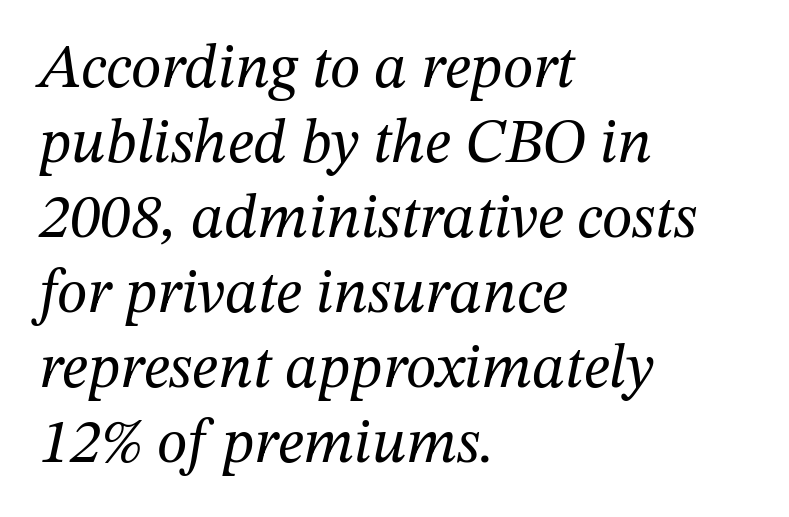
The letters look calm and open, with moderate or lighter stems. These lines are rendered in a variable-pitch font. Honestly, there is no underline to notice here at all. The passage shown is typeset with a serif family. Italic: yes, the glyphs are oblique. The line texture is even and compact thanks to regular tracking.
